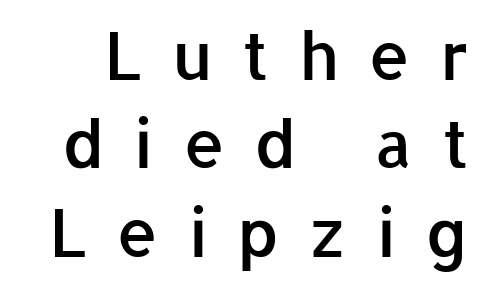
The passage shown is semibold, sitting just below true bold. The letters advance in unequal steps, a hallmark of proportional type. The line-height multiplier appears to be the usual default. This rendering employs a face without finishing strokes, i.e., a sans-serif. Caption: expanded tracking, letters set apart. Check under the words: just untouched page.
